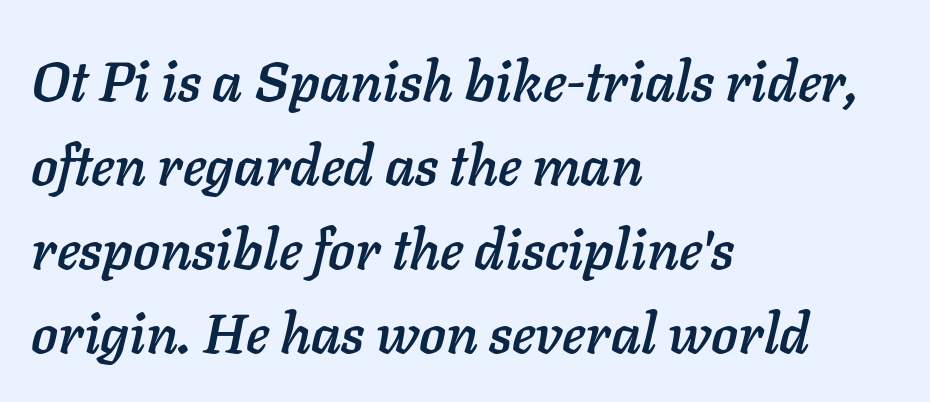
Plain, unruled lines of type. The axis of the letterforms is tilted away from vertical. Line starts are locked; line ends wander. Varying glyph widths throughout — classic text-font behaviour. Spacing between characters is what you'd get straight out of the box. Reading down the column, the eye jumps a familiar distance to each next line.
